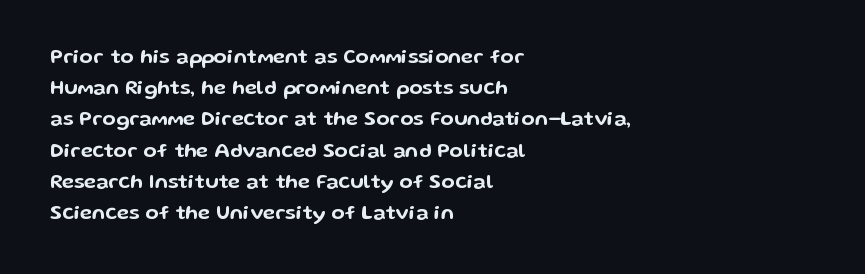
The image shows 20 px text type, upright; set left-aligned, normal line spacing (1.56x), normal letter spacing, not underlined.
